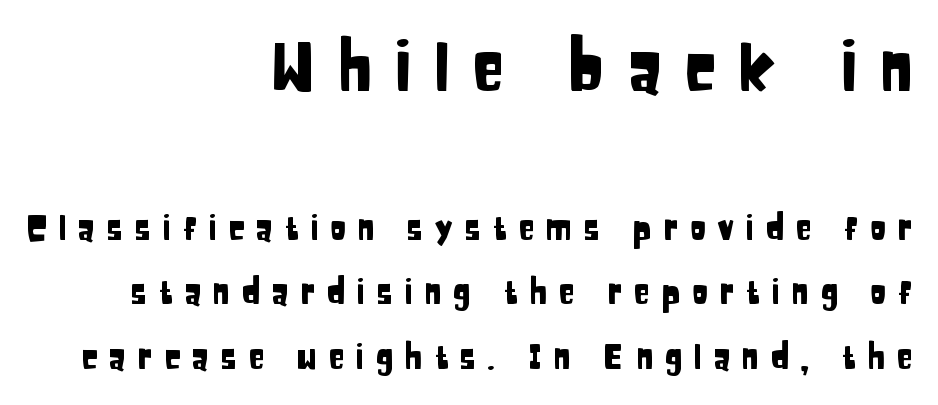
{"serif": "no", "italic": "no", "width": "condensed", "stroke_contrast": "low", "x_height": "large", "monospaced": "no", "underline": "no", "align": "right", "line_spacing": "loose", "line_spacing_ratio": 1.9, "letter_spacing": "wide", "letter_spacing_em": 0.32, "larger_block": "first", "size_ratio": 1.97, "glyph_px": 67}
